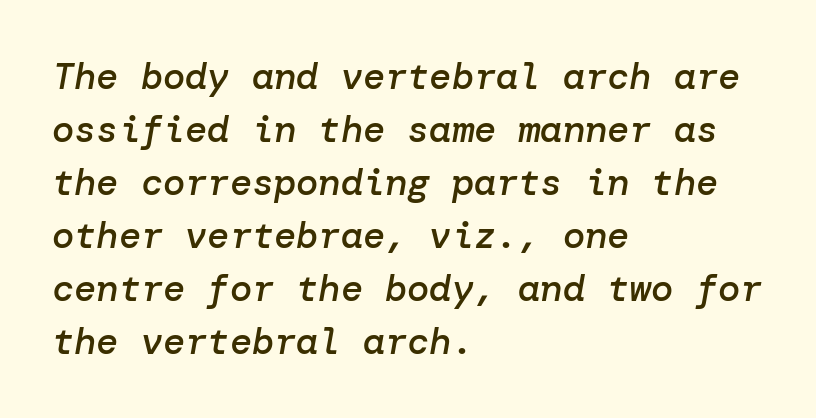
A typesetter would call this zero additional tracking. The strokes are fattened partway — semibold, not bold. Words float on clear page, feet unadorned. Is the block centered? No — it sits flush against the left margin.
